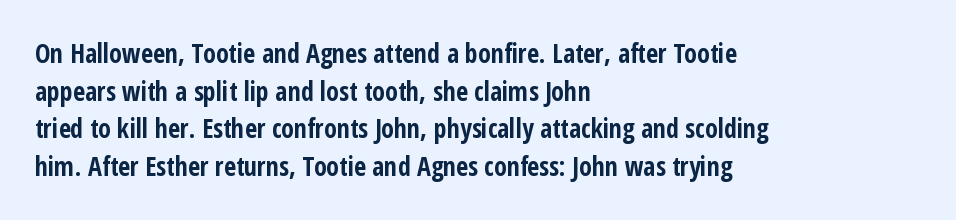
The image shows 26 px bold type, upright; set left-aligned, normal line spacing (1.45x), normal letter spacing, not underlined.
